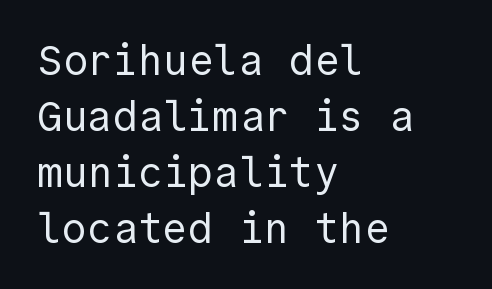
Q: Is the text bold? A: No.
Q: Is the text italic (slanted)? A: No, it is upright.
Q: Is the typeface a serif or a sans-serif typeface? A: Sans-serif.
Q: Is the text underlined? A: No.
Q: How is the paragraph aligned? A: Left-aligned.
Q: Is the spacing between letters normal or unusually wide? A: Normal.
Q: Is the spacing between lines tight, normal or loose? A: Normal.
Q: Width (condensed, normal, or wide)? A: Normal.
Q: x-height? A: Medium.
